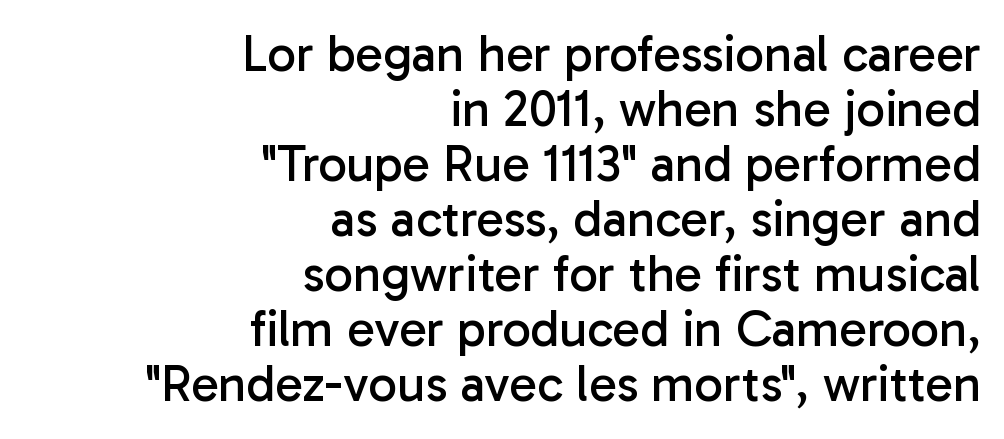
Q: Is the text bold? A: No.
Q: Is the text italic (slanted)? A: No, it is upright.
Q: Is the typeface a serif or a sans-serif typeface? A: Sans-serif.
Q: Is the text underlined? A: No.
Q: How is the paragraph aligned? A: Right-aligned.
Q: Is the spacing between letters normal or unusually wide? A: Normal.
Q: Is the spacing between lines tight, normal or loose? A: Tight.
Q: Width (condensed, normal, or wide)? A: Normal.
Q: Stroke contrast? A: Low.
Q: x-height? A: Medium.
Q: Monospaced? A: No.
